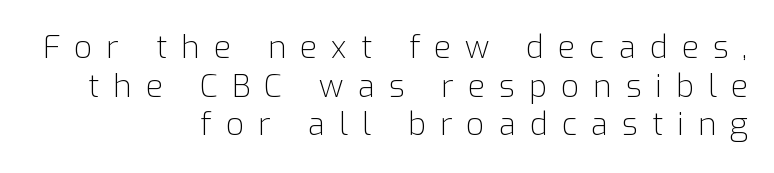
The image shows 31 px light sans-serif type, upright; set right-aligned, normal line spacing (1.25x), unusually wide letter spacing (+0.46 em), not underlined; low stroke contrast and a medium x-height.
